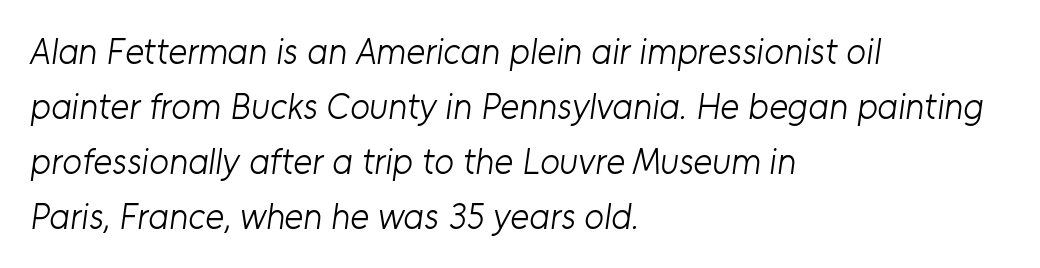
Observe the absence of serifs on each vertical stroke in this sample. The rows are spaced the way most documents space them. Horizontally, the lines are justified to the leading edge only. No word sits above an underline.
